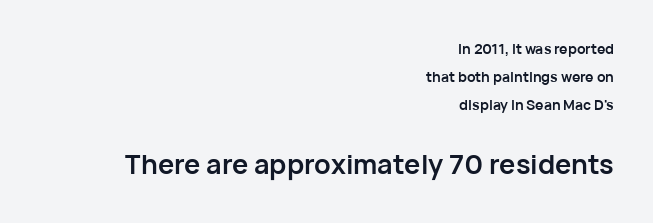
Character size in the trailing block exceeds that of the leading block. Is the block centered? No — it sits flush against the right margin. A typesetter would call this zero additional tracking. One glance says open: line gaps are wider than usual. Bare-footed words on every line. Every stem runs plumb, perpendicular to the baseline.
